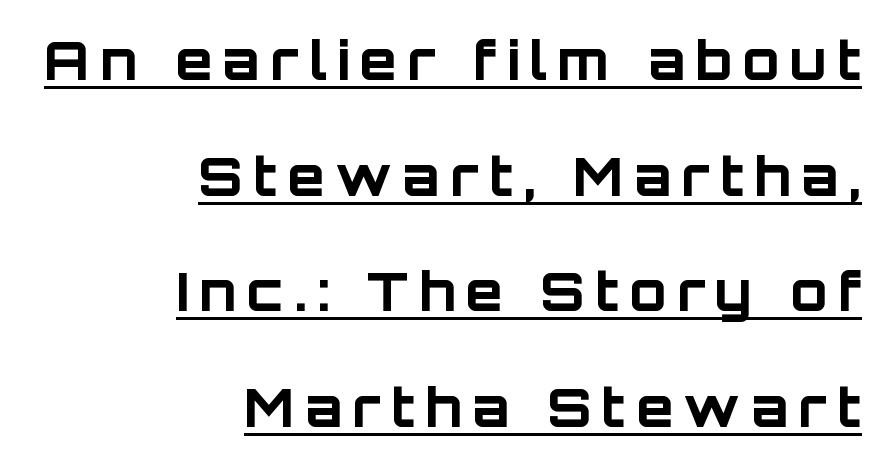
The image shows 54 px bold sans-serif type, upright; set right-aligned, loose line spacing (2.14x), underlined; low stroke contrast and a large x-height.
